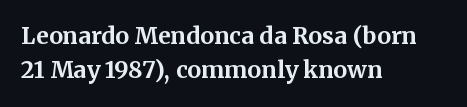
Q: Is the text bold? A: Yes.
Q: Is the text italic (slanted)? A: No, it is upright.
Q: Is the text underlined? A: No.
Q: How is the paragraph aligned? A: Left-aligned.
Q: Is the spacing between letters normal or unusually wide? A: Normal.
Q: Is the spacing between lines tight, normal or loose? A: Normal.
